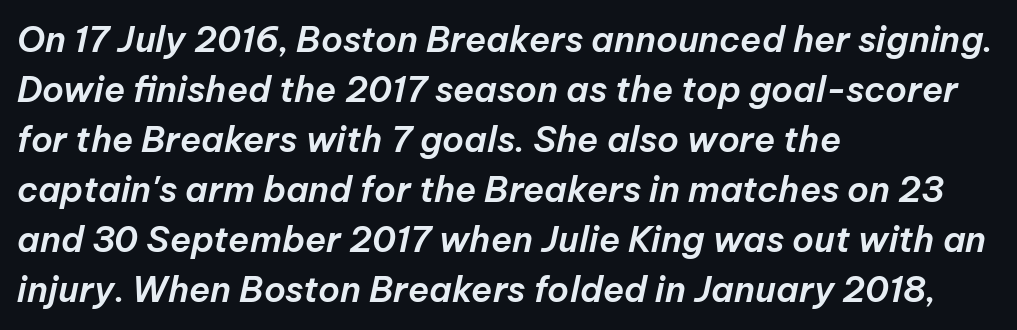
Does the leading feel generous? No, just average. Does extra space separate the letters? No, they use regular spacing. Reading down the block, your eye returns to a fixed left position each line. Designer's note — italics engaged. Is this a fixed-width face? No — the glyphs have proportional, varying widths. Unmarked baselines from the first word to the last.
